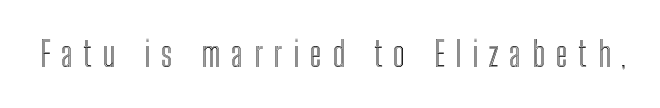
{"italic": "no", "width": "condensed", "x_height": "medium", "monospaced": "no", "underline": "no", "letter_spacing": "wide", "letter_spacing_em": 0.32, "glyph_px": 34}
